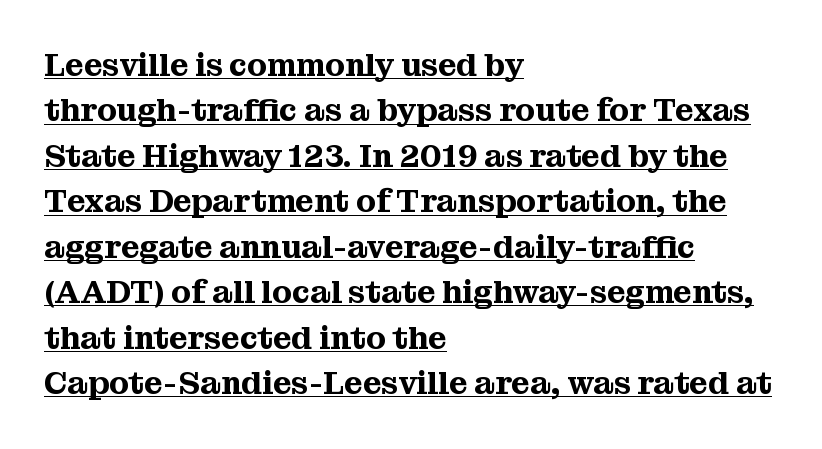
{"serif": "yes", "italic": "no", "width": "normal", "stroke_contrast": "medium", "x_height": "medium", "monospaced": "no", "underline": "yes", "align": "left", "line_spacing": "normal", "line_spacing_ratio": 1.42, "letter_spacing": "normal", "letter_spacing_em": 0.0, "glyph_px": 32}
